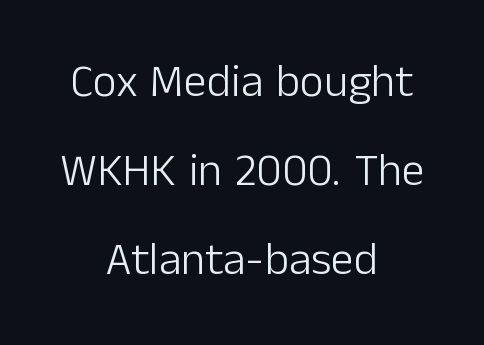
{"serif": "no", "italic": "no", "bold": "no", "weight": "light", "width": "normal", "stroke_contrast": "low", "x_height": "medium", "monospaced": "no", "underline": "no", "align": "center", "line_spacing": "loose", "line_spacing_ratio": 1.94, "letter_spacing": "normal", "letter_spacing_em": 0.0, "glyph_px": 46}
